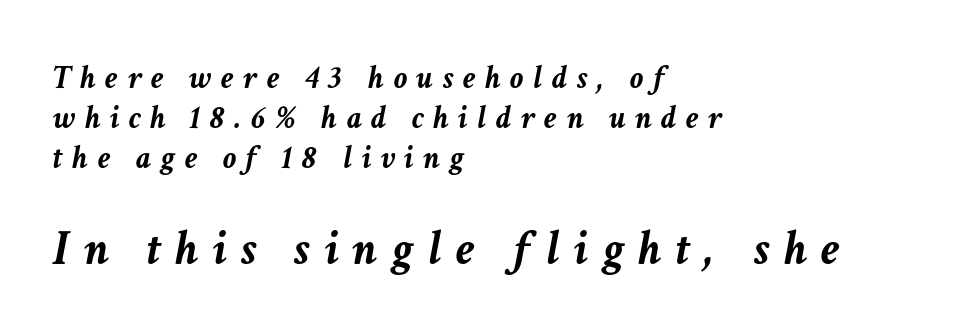
Q: Is the text bold? A: Yes.
Q: Is the text italic (slanted)? A: Yes, it leans right by about 11 degrees.
Q: Is the text underlined? A: No.
Q: How is the paragraph aligned? A: Left-aligned.
Q: Is the spacing between letters normal or unusually wide? A: Unusually wide.
Q: Which block of text is set in a larger size, the first (top) or the second (bottom)? A: The second (bottom) one.
Q: Width (condensed, normal, or wide)? A: Normal.
Q: Stroke contrast? A: Low.
Q: x-height? A: Medium.
Q: Monospaced? A: No.
